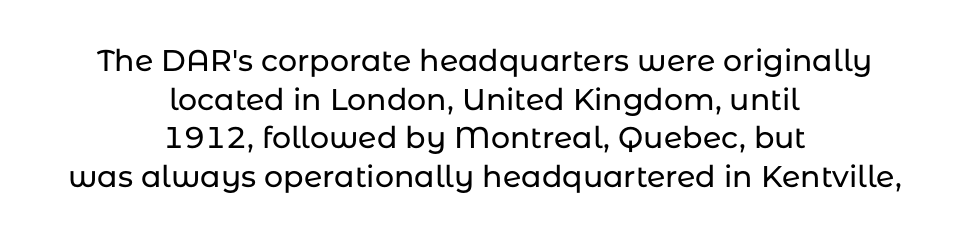
The image shows 30 px sans-serif type, upright; set centered, normal line spacing (1.29x), normal letter spacing, not underlined; low stroke contrast and a medium x-height.
